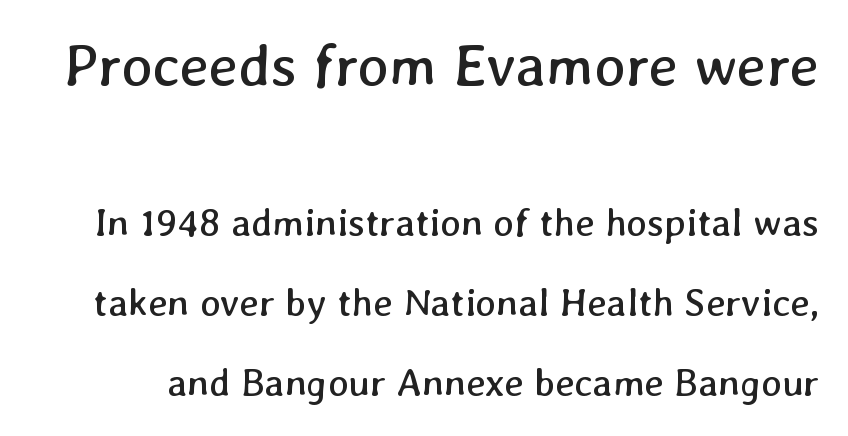
Stem width sits at or under what a default text font uses. Honestly, the letter spacing is just normal — you wouldn't notice it. The area under the type is left untouched. Of the two passages, the one on top uses the larger point size. You could fit nearly another row in the gap between these rows.
